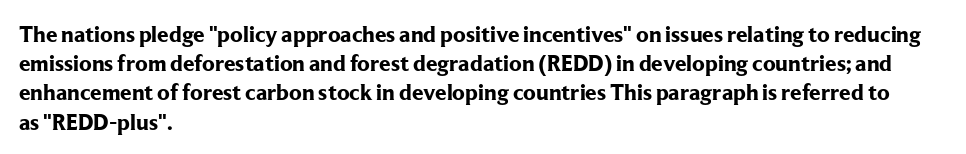
The image shows 23 px bold type, upright; set left-aligned, normal line spacing (1.27x), normal letter spacing, not underlined.
